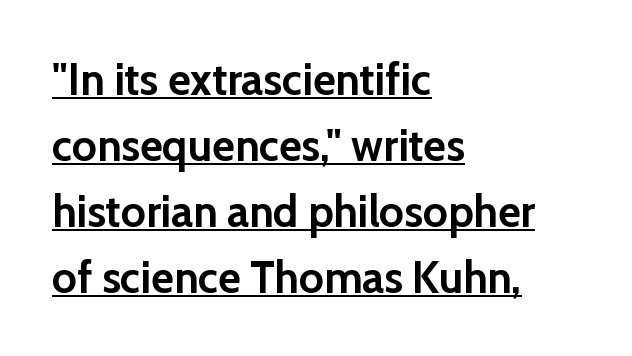
Q: Is the text bold? A: Yes.
Q: Is the text italic (slanted)? A: No, it is upright.
Q: Is the typeface a serif or a sans-serif typeface? A: Sans-serif.
Q: Is the text underlined? A: Yes.
Q: How is the paragraph aligned? A: Left-aligned.
Q: Is the spacing between letters normal or unusually wide? A: Normal.
Q: Is the spacing between lines tight, normal or loose? A: Normal.
Q: Width (condensed, normal, or wide)? A: Normal.
Q: Stroke contrast? A: Low.
Q: x-height? A: Medium.
Q: Monospaced? A: No.
